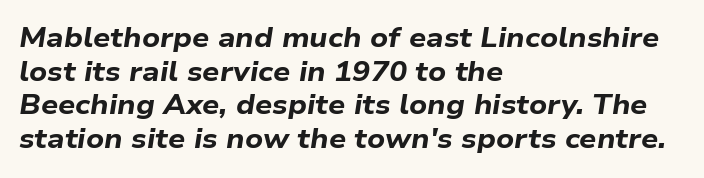
Q: Is the text bold? A: Yes.
Q: Is the text italic (slanted)? A: Yes, it leans right by about 9 degrees.
Q: Is the text underlined? A: No.
Q: How is the paragraph aligned? A: Left-aligned.
Q: Is the spacing between letters normal or unusually wide? A: Normal.
Q: Is the spacing between lines tight, normal or loose? A: Normal.
